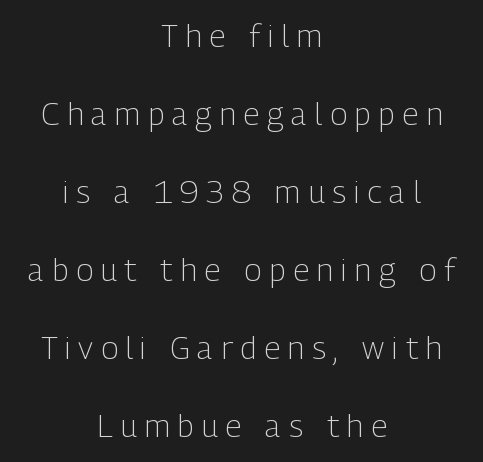
{"serif": "no", "italic": "no", "bold": "no", "weight": "light", "width": "condensed", "stroke_contrast": "low", "x_height": "medium", "monospaced": "no", "underline": "no", "align": "center", "line_spacing": "loose", "line_spacing_ratio": 2.44, "letter_spacing": "wide", "letter_spacing_em": 0.24, "glyph_px": 32}
